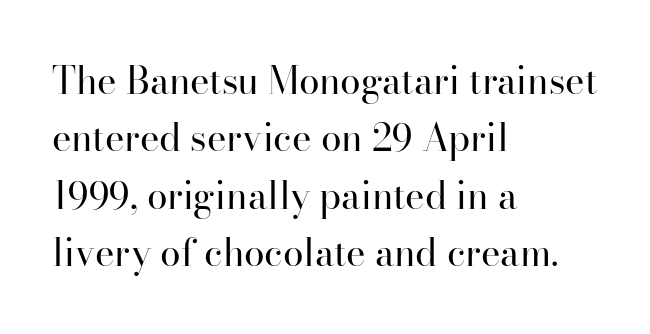
{"serif": "yes", "italic": "no", "bold": "no", "weight": "regular", "width": "normal", "stroke_contrast": "high", "x_height": "small", "monospaced": "no", "underline": "no", "align": "left", "line_spacing": "normal", "line_spacing_ratio": 1.55, "letter_spacing": "normal", "letter_spacing_em": 0.0, "glyph_px": 37}
